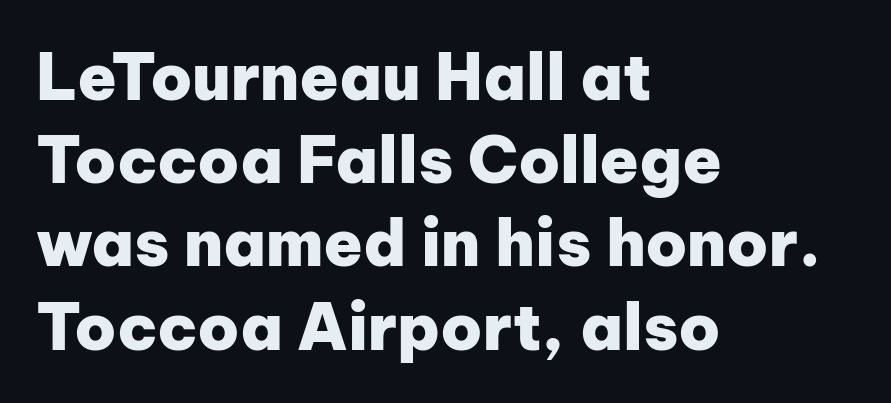
The image shows 64 px heavy sans-serif type, upright; set left-aligned, normal line spacing (1.3x), normal letter spacing, not underlined; low stroke contrast and a medium x-height.
